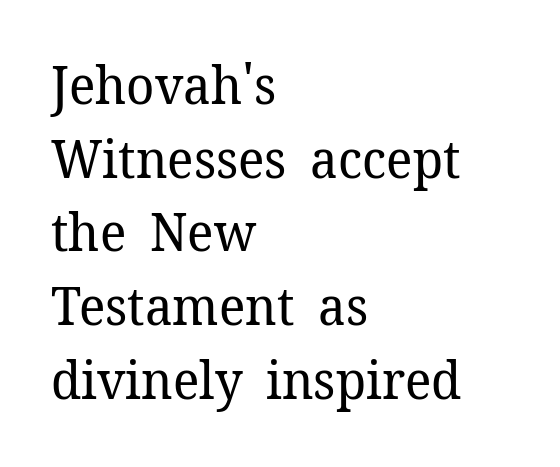
The image shows 53 px regular-weight serif type, upright; set left-aligned, normal line spacing (1.39x), normal letter spacing, not underlined; low stroke contrast and a medium x-height.
